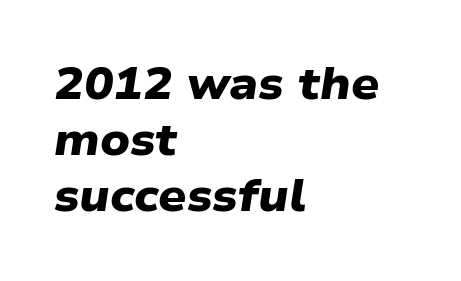
{"serif": "no", "bold": "yes", "weight": "heavy", "width": "wide", "stroke_contrast": "low", "x_height": "medium", "monospaced": "no", "underline": "no", "align": "left", "line_spacing": "normal", "line_spacing_ratio": 1.27, "letter_spacing": "normal", "letter_spacing_em": 0.0, "glyph_px": 44}
